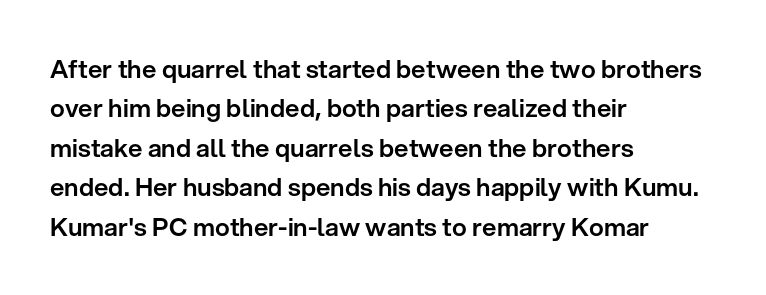
{"italic": "no", "underline": "no", "align": "left", "line_spacing": "normal", "line_spacing_ratio": 1.58, "letter_spacing": "normal", "letter_spacing_em": 0.0, "glyph_px": 25}
